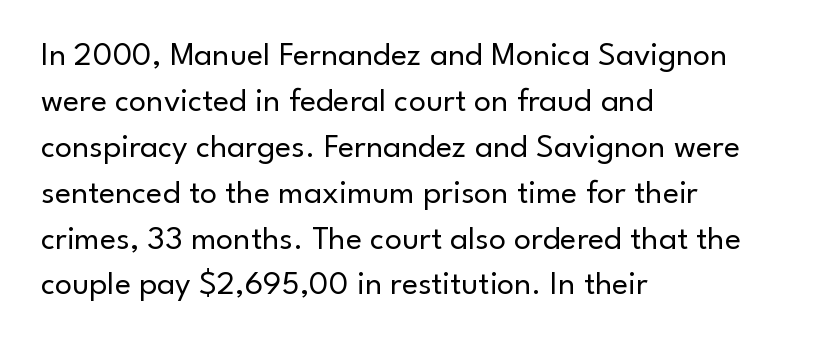
To sum up the face: it is a sans, with no serifs. These lines are rendered in a variable-pitch font. Inter-character spacing is left at the font's built-in metrics. Tall strokes in this sample are plumb rather than angled. This reads as an unemphasized weight, regular at the heaviest.
